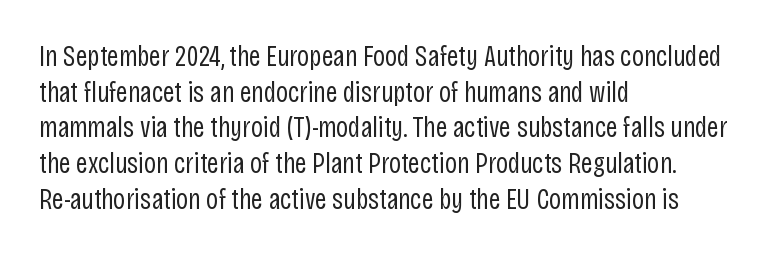
{"serif": "no", "italic": "no", "bold": "no", "weight": "regular", "width": "condensed", "stroke_contrast": "low", "x_height": "large", "monospaced": "no", "underline": "no", "align": "left", "line_spacing_ratio": 1.23, "letter_spacing": "normal", "letter_spacing_em": 0.0, "glyph_px": 29}
